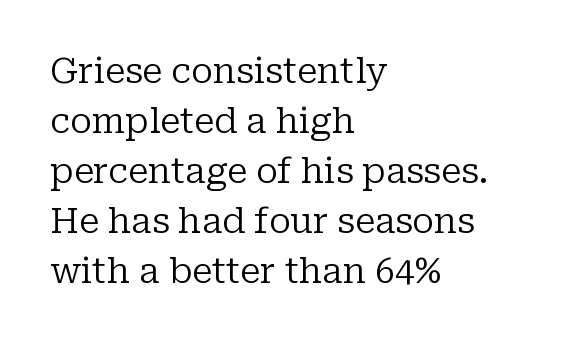
Vertical spacing — default. The lines are quadded left. Look at the bottom of the vertical strokes: they flare into serifs here. The specimen reads as upright at a glance. This sample has the flowing, uneven cadence of proportional lettering.
